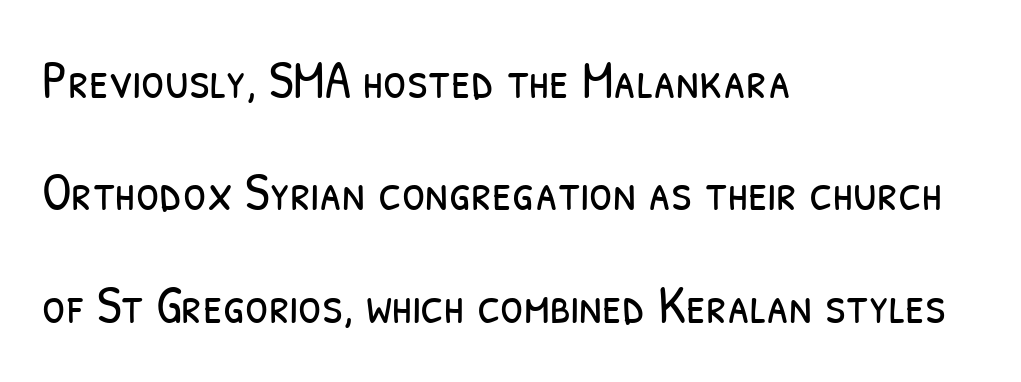
The image shows 53 px light, condensed sans-serif type; set left-aligned, loose line spacing (2.12x), normal letter spacing, not underlined; low stroke contrast and a medium x-height.
